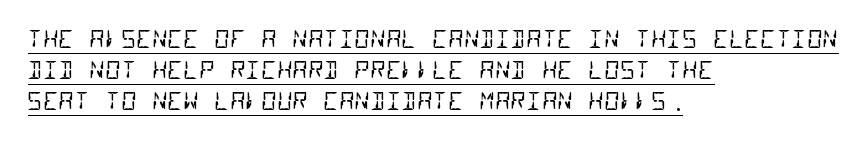
The rows are spaced the way most documents space them. Does extra space separate the letters? No, they use regular spacing. These glyphs show unthickened strokes, regular width or finer. Alignment: flush left. Notice how a bar underscores the lettering throughout.
